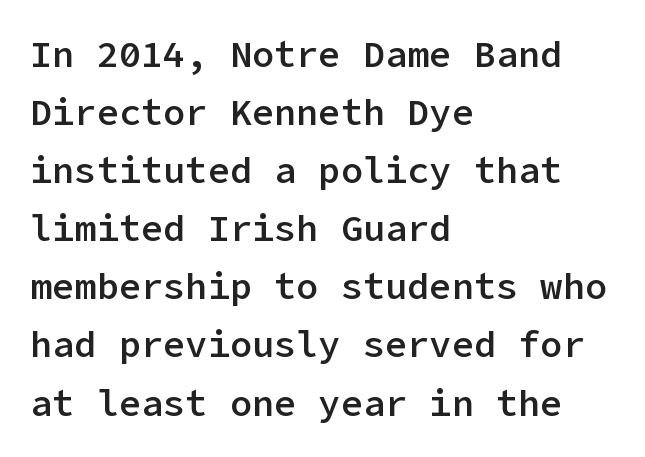
The image shows 37 px semibold sans-serif type, upright; set left-aligned, normal line spacing (1.57x), normal letter spacing, not underlined; low stroke contrast and a medium x-height.
